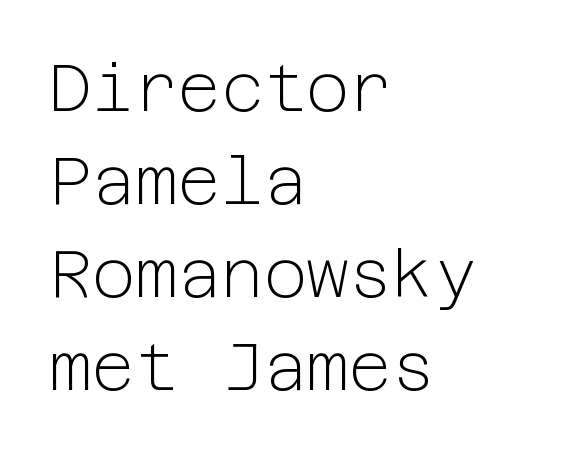
Q: Is the text bold? A: No.
Q: Is the text italic (slanted)? A: No, it is upright.
Q: Is the typeface a serif or a sans-serif typeface? A: Sans-serif.
Q: Is the text underlined? A: No.
Q: How is the paragraph aligned? A: Left-aligned.
Q: Is the spacing between letters normal or unusually wide? A: Normal.
Q: Is the spacing between lines tight, normal or loose? A: Normal.
Q: Width (condensed, normal, or wide)? A: Normal.
Q: Stroke contrast? A: Low.
Q: x-height? A: Medium.
